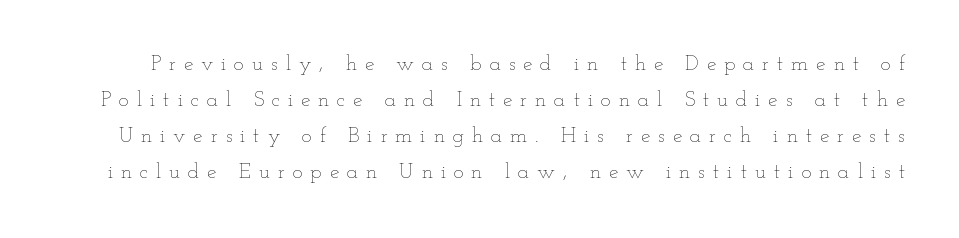
Q: Is the text bold? A: No.
Q: Is the text italic (slanted)? A: No, it is upright.
Q: Is the text underlined? A: No.
Q: Is the spacing between letters normal or unusually wide? A: Unusually wide.
